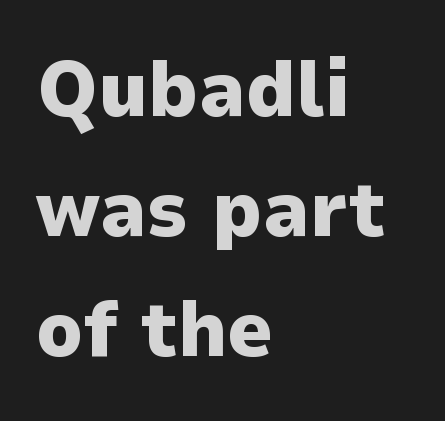
Q: Is the text bold? A: Yes.
Q: Is the text italic (slanted)? A: No, it is upright.
Q: Is the typeface a serif or a sans-serif typeface? A: Sans-serif.
Q: Is the text underlined? A: No.
Q: How is the paragraph aligned? A: Left-aligned.
Q: Is the spacing between letters normal or unusually wide? A: Normal.
Q: Is the spacing between lines tight, normal or loose? A: Normal.
Q: Width (condensed, normal, or wide)? A: Normal.
Q: Stroke contrast? A: Low.
Q: x-height? A: Medium.
Q: Monospaced? A: No.
